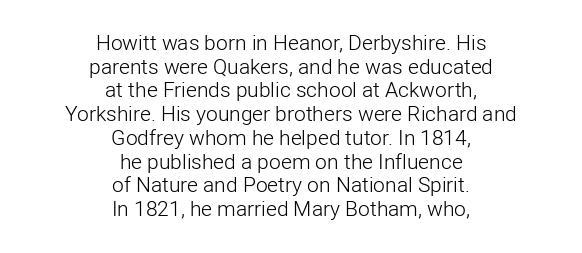
The image shows 21 px text type, upright; set centered, tight line spacing (1.13x), normal letter spacing, not underlined.
